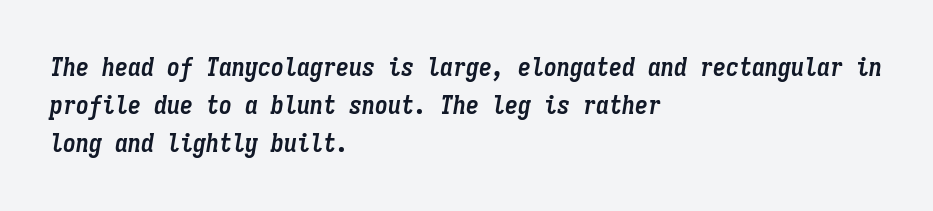
{"italic": "yes", "lean": "right", "slant_degrees": 9, "bold": "yes", "underline": "no", "align": "left", "line_spacing": "normal", "line_spacing_ratio": 1.47, "letter_spacing": "normal", "letter_spacing_em": 0.0, "glyph_px": 26}
